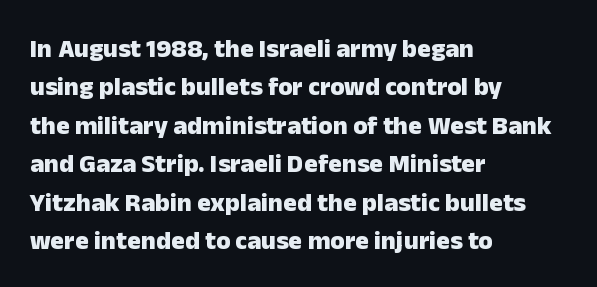
{"italic": "no", "bold": "yes", "underline": "no", "align": "left", "line_spacing": "normal", "line_spacing_ratio": 1.48, "letter_spacing": "normal", "letter_spacing_em": 0.0, "glyph_px": 26}
